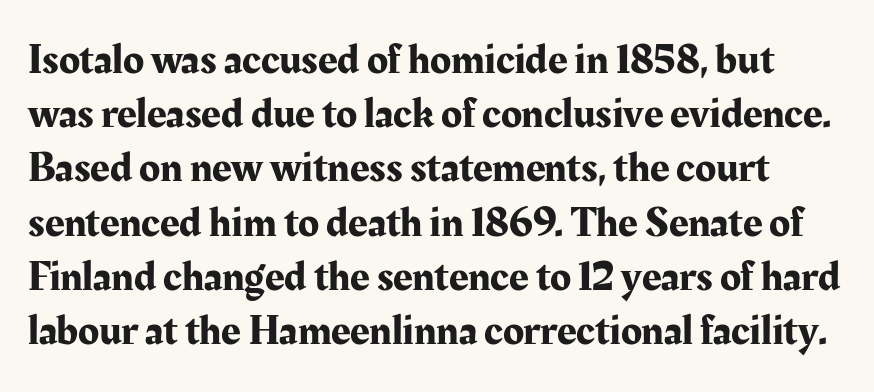
Q: Is the text italic (slanted)? A: No, it is upright.
Q: Is the typeface a serif or a sans-serif typeface? A: Serif.
Q: Is the text underlined? A: No.
Q: Is the spacing between letters normal or unusually wide? A: Normal.
Q: Is the spacing between lines tight, normal or loose? A: Normal.
Q: Width (condensed, normal, or wide)? A: Normal.
Q: Stroke contrast? A: Medium.
Q: x-height? A: Medium.
Q: Monospaced? A: No.
